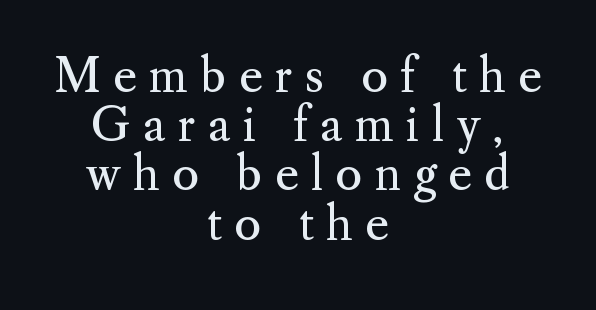
The image shows 46 px regular-weight serif type, upright; set centered, tight line spacing (1.07x), unusually wide letter spacing (+0.26 em), not underlined; medium stroke contrast and a small x-height.
